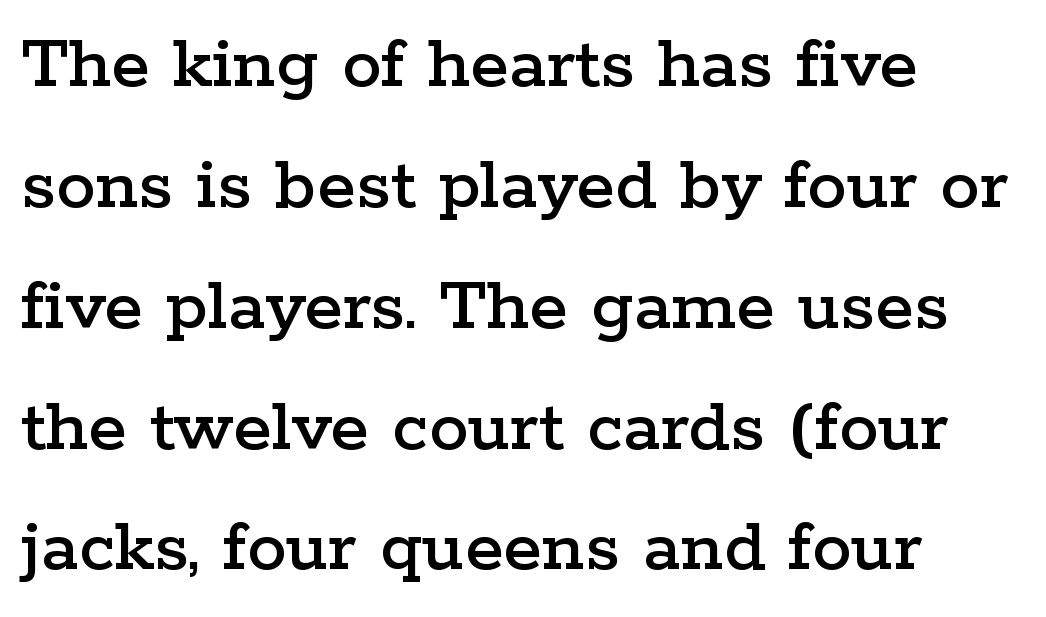
The image shows 79 px wide serif type, upright; set left-aligned, normal line spacing (1.53x), normal letter spacing, not underlined; low stroke contrast and a medium x-height.
